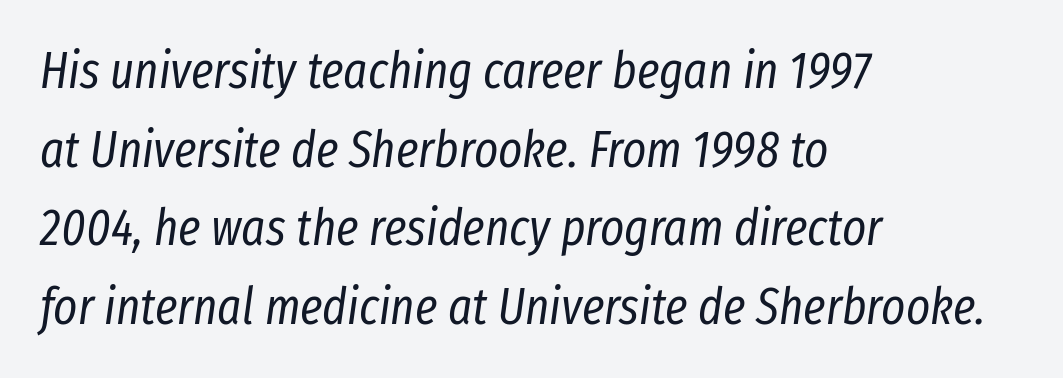
The image shows 51 px regular-weight, condensed type, italic (leaning right); set left-aligned, normal line spacing (1.54x), normal letter spacing, not underlined; low stroke contrast and a medium x-height.
